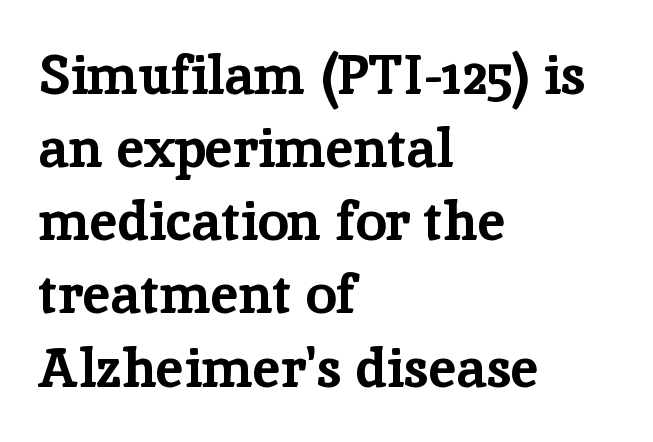
{"serif": "yes", "italic": "no", "bold": "yes", "weight": "bold", "width": "normal", "stroke_contrast": "low", "x_height": "medium", "monospaced": "no", "underline": "no", "align": "left", "line_spacing": "normal", "line_spacing_ratio": 1.33, "letter_spacing": "normal", "letter_spacing_em": 0.0, "glyph_px": 55}
